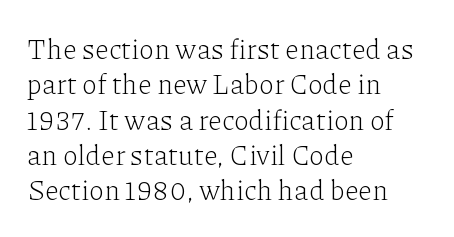
The image shows 28 px light serif type, upright; set left-aligned, normal line spacing (1.26x), normal letter spacing, not underlined; low stroke contrast and a medium x-height.
